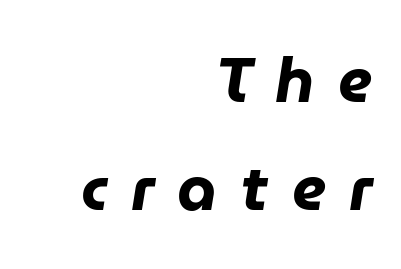
The image shows 63 px heavy type, italic (leaning right); set right-aligned, line spacing 1.72x, unusually wide letter spacing (+0.37 em), not underlined; low stroke contrast and a medium x-height.
